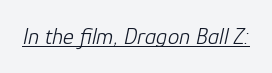
Looking at the ascenders, they clearly lean. A typesetter would call this zero additional tracking. Caption: lettering with a line underneath. The font is comparable to plain body text, perhaps lighter.
